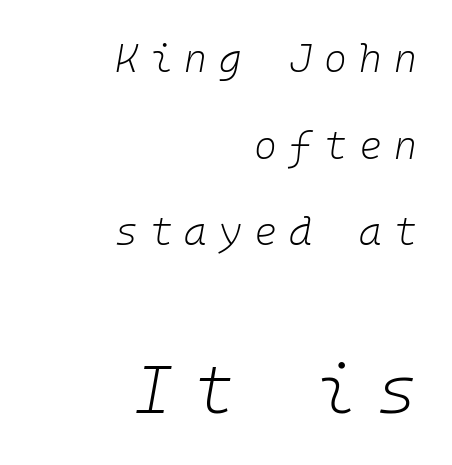
{"italic": "yes", "lean": "right", "slant_degrees": 10, "bold": "no", "weight": "light", "width": "normal", "stroke_contrast": "low", "x_height": "medium", "monospaced": "yes", "underline": "no", "align": "right", "line_spacing": "loose", "line_spacing_ratio": 2.22, "letter_spacing": "wide", "letter_spacing_em": 0.31, "larger_block": "second", "size_ratio": 1.74, "glyph_px": 68}
